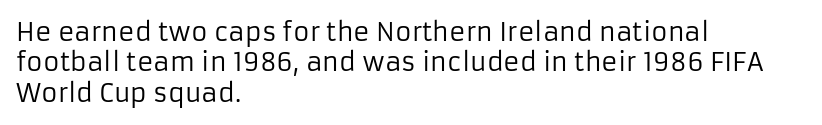
The image shows 25 px text type, upright; set left-aligned, line spacing 1.22x, normal letter spacing, not underlined.
